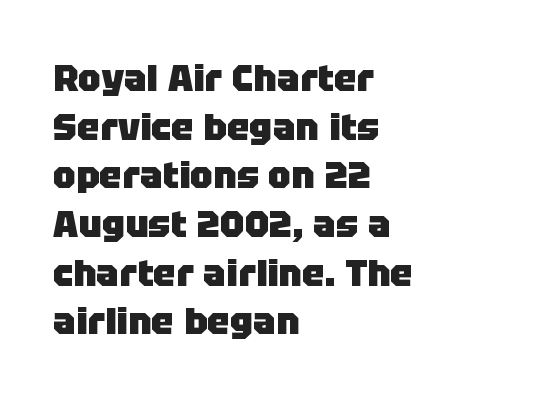
{"serif": "no", "italic": "no", "bold": "yes", "weight": "heavy", "width": "normal", "stroke_contrast": "low", "x_height": "large", "monospaced": "no", "underline": "no", "align": "left", "line_spacing": "normal", "line_spacing_ratio": 1.28, "letter_spacing": "normal", "letter_spacing_em": 0.0, "glyph_px": 38}
